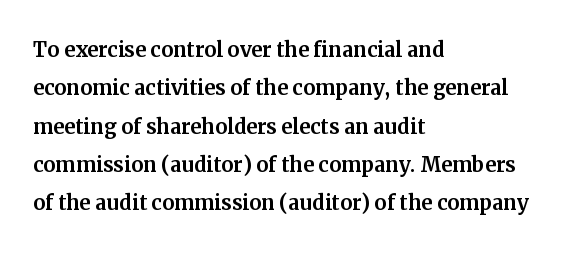
Compared with typical paragraphs, the rows here are spaced about the same. Posture: straight, roman, zero tilt. Inter-character spacing is left at the font's built-in metrics. The space beneath each line is pristine and unruled. The compositor pushed each line to the left boundary.
